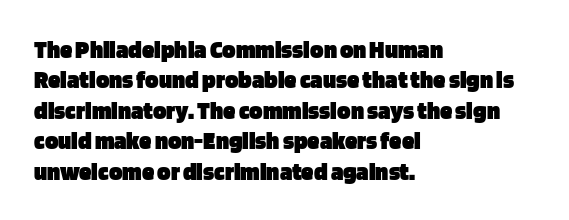
The image shows 25 px bold type, upright; set left-aligned, line spacing 1.22x, normal letter spacing, not underlined.
